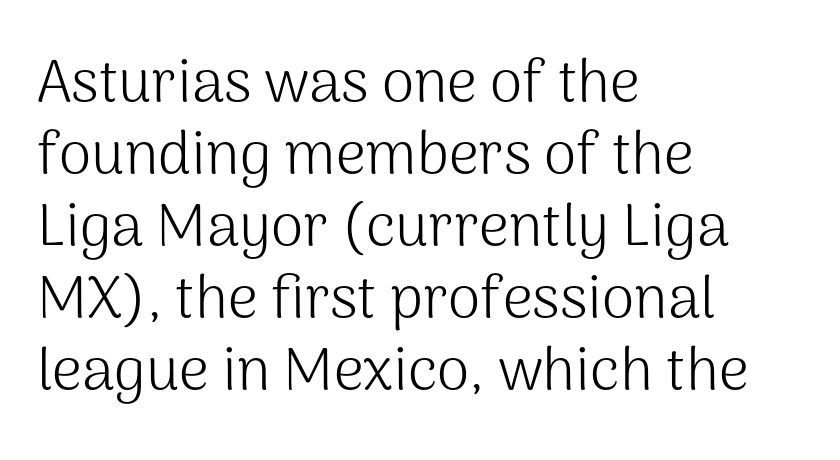
Q: Is the text bold? A: No.
Q: Is the text italic (slanted)? A: No, it is upright.
Q: Is the typeface a serif or a sans-serif typeface? A: Sans-serif.
Q: Is the text underlined? A: No.
Q: How is the paragraph aligned? A: Left-aligned.
Q: Is the spacing between letters normal or unusually wide? A: Normal.
Q: Width (condensed, normal, or wide)? A: Normal.
Q: Stroke contrast? A: Medium.
Q: x-height? A: Medium.
Q: Monospaced? A: No.
